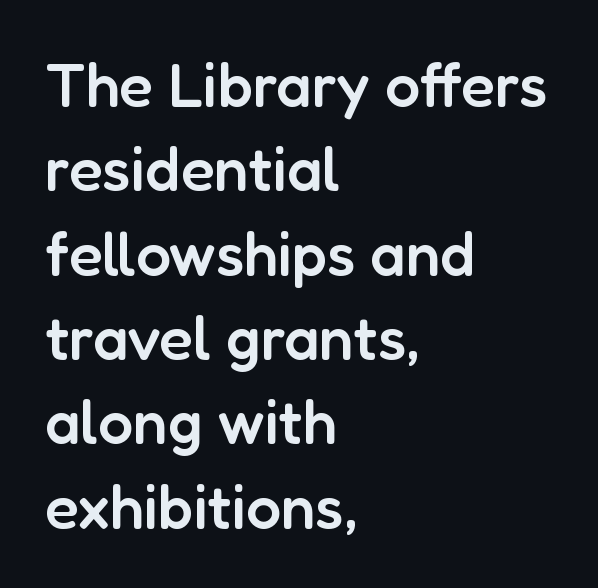
The glyphs are unaccompanied by any horizontal stroke below them. It's the straight-up-and-down kind of type. The gaps between neighbouring characters are ordinary and unremarkable. Firm but not heavy-handed strokes: this text is semibold. Is this a fixed-width face? No — the glyphs have proportional, varying widths.
